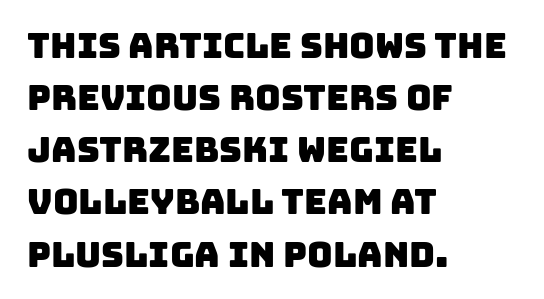
{"serif": "no", "width": "normal", "stroke_contrast": "low", "x_height": "large", "monospaced": "no", "underline": "no", "align": "left", "line_spacing": "normal", "line_spacing_ratio": 1.49, "letter_spacing": "normal", "letter_spacing_em": 0.0, "glyph_px": 35}
